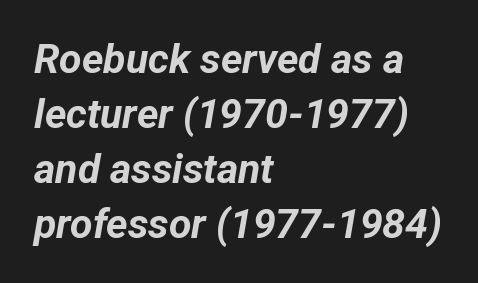
Q: Is the text bold? A: Yes.
Q: Is the text italic (slanted)? A: Yes, it leans right by about 12 degrees.
Q: Is the text underlined? A: No.
Q: How is the paragraph aligned? A: Left-aligned.
Q: Is the spacing between letters normal or unusually wide? A: Normal.
Q: Is the spacing between lines tight, normal or loose? A: Normal.
Q: Width (condensed, normal, or wide)? A: Normal.
Q: Stroke contrast? A: Low.
Q: x-height? A: Medium.
Q: Monospaced? A: No.
